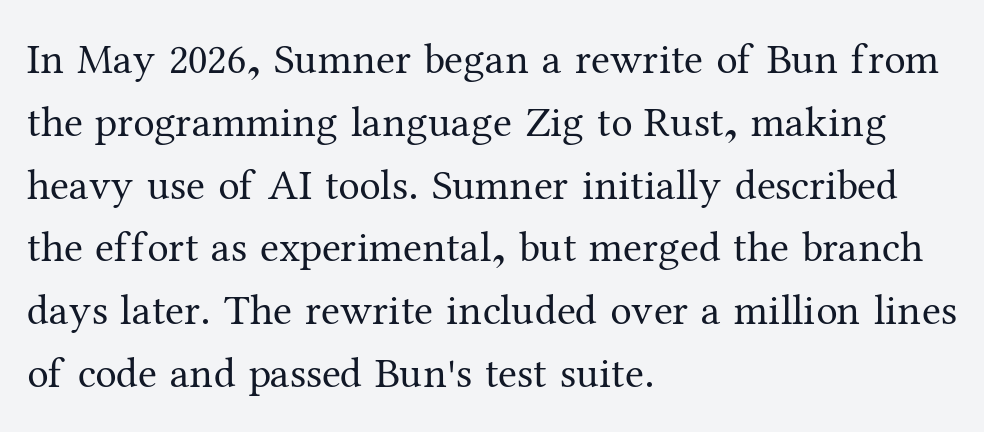
Q: Is the text bold? A: No.
Q: Is the text italic (slanted)? A: No, it is upright.
Q: Is the typeface a serif or a sans-serif typeface? A: Serif.
Q: Is the text underlined? A: No.
Q: How is the paragraph aligned? A: Left-aligned.
Q: Is the spacing between letters normal or unusually wide? A: Normal.
Q: Is the spacing between lines tight, normal or loose? A: Normal.
Q: Width (condensed, normal, or wide)? A: Normal.
Q: Stroke contrast? A: Medium.
Q: x-height? A: Medium.
Q: Monospaced? A: No.
